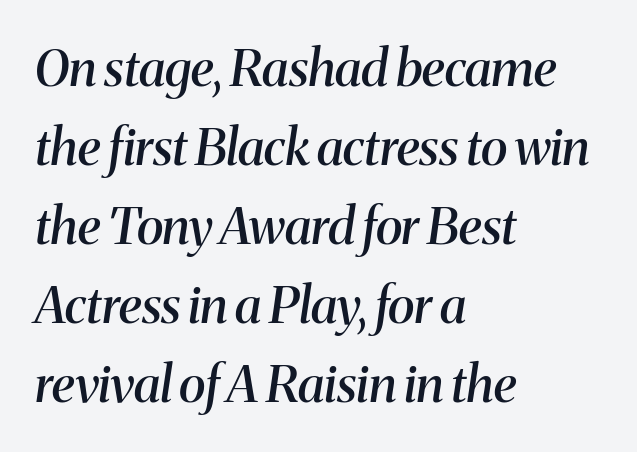
Q: Is the text bold? A: Semi-bold.
Q: Is the text italic (slanted)? A: Yes, it leans right by about 8 degrees.
Q: Is the typeface a serif or a sans-serif typeface? A: Serif.
Q: Is the text underlined? A: No.
Q: How is the paragraph aligned? A: Left-aligned.
Q: Is the spacing between letters normal or unusually wide? A: Normal.
Q: Is the spacing between lines tight, normal or loose? A: Normal.
Q: Width (condensed, normal, or wide)? A: Normal.
Q: Stroke contrast? A: Medium.
Q: x-height? A: Medium.
Q: Monospaced? A: No.
